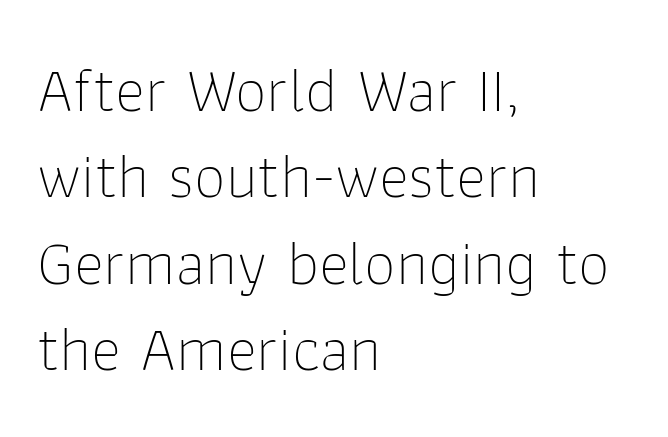
The image shows 64 px thin sans-serif type, upright; set left-aligned, normal line spacing (1.35x), normal letter spacing, not underlined; low stroke contrast and a medium x-height.
